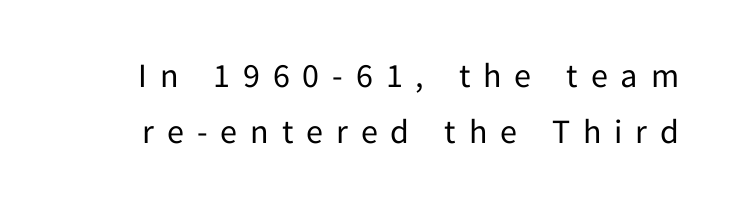
Q: Is the text bold? A: No.
Q: Is the text italic (slanted)? A: No, it is upright.
Q: Is the typeface a serif or a sans-serif typeface? A: Sans-serif.
Q: Is the text underlined? A: No.
Q: Is the spacing between letters normal or unusually wide? A: Unusually wide.
Q: Is the spacing between lines tight, normal or loose? A: Normal.
Q: Width (condensed, normal, or wide)? A: Normal.
Q: Stroke contrast? A: Low.
Q: x-height? A: Medium.
Q: Monospaced? A: No.
